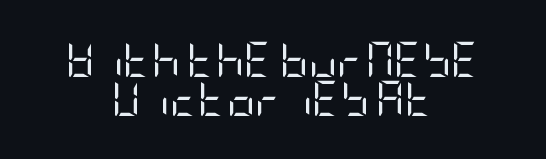
Q: Is the text bold? A: No.
Q: Is the text italic (slanted)? A: No, it is upright.
Q: Is the typeface a serif or a sans-serif typeface? A: Sans-serif.
Q: Is the text underlined? A: No.
Q: How is the paragraph aligned? A: Centered.
Q: Is the spacing between letters normal or unusually wide? A: Normal.
Q: Is the spacing between lines tight, normal or loose? A: Tight.
Q: Width (condensed, normal, or wide)? A: Condensed.
Q: Stroke contrast? A: Low.
Q: x-height? A: Large.
